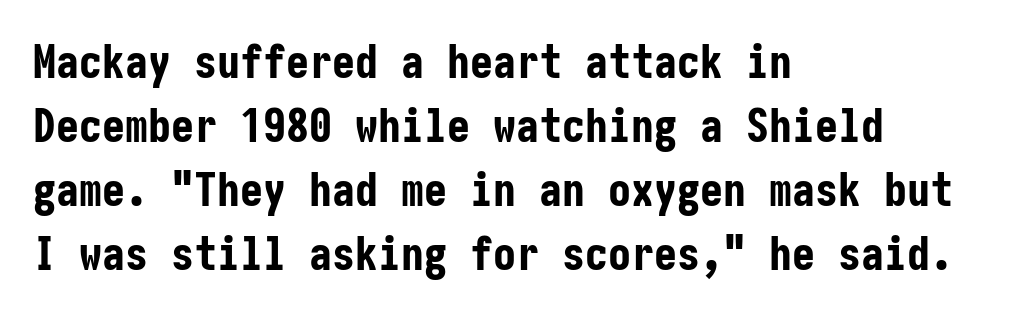
{"serif": "no", "italic": "no", "bold": "yes", "weight": "bold", "width": "condensed", "stroke_contrast": "low", "x_height": "medium", "underline": "no", "align": "left", "line_spacing": "normal", "line_spacing_ratio": 1.39, "letter_spacing": "normal", "letter_spacing_em": 0.0, "glyph_px": 46}
